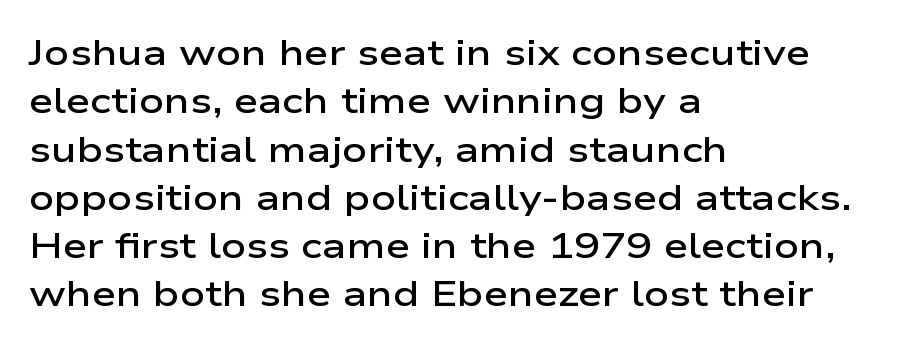
{"serif": "no", "italic": "no", "bold": "semi", "weight": "semibold", "width": "wide", "stroke_contrast": "low", "x_height": "medium", "monospaced": "no", "underline": "no", "align": "left", "line_spacing": "normal", "line_spacing_ratio": 1.38, "letter_spacing": "normal", "letter_spacing_em": 0.0, "glyph_px": 35}
